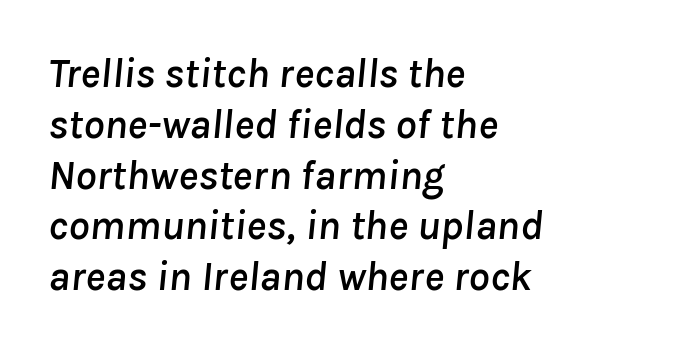
{"italic": "yes", "lean": "right", "slant_degrees": 8, "width": "normal", "stroke_contrast": "low", "x_height": "medium", "monospaced": "no", "underline": "no", "align": "left", "line_spacing_ratio": 1.21, "letter_spacing": "normal", "letter_spacing_em": 0.0, "glyph_px": 42}
